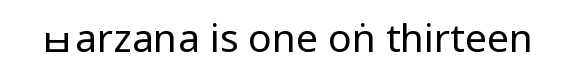
Q: Is the text bold? A: No.
Q: Is the text italic (slanted)? A: No, it is upright.
Q: Is the typeface a serif or a sans-serif typeface? A: Sans-serif.
Q: Is the text underlined? A: No.
Q: Is the spacing between letters normal or unusually wide? A: Normal.
Q: Width (condensed, normal, or wide)? A: Condensed.
Q: Stroke contrast? A: Low.
Q: x-height? A: Large.
Q: Monospaced? A: No.
